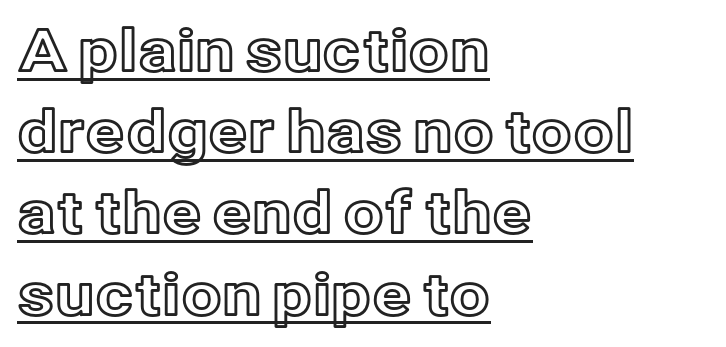
A typesetter would call this proportional, since set widths differ per character. No italicization has been applied; the sample stays upright. A rule runs beneath these lines of type. Notice how the passage keeps a crisp vertical edge on the left only.
